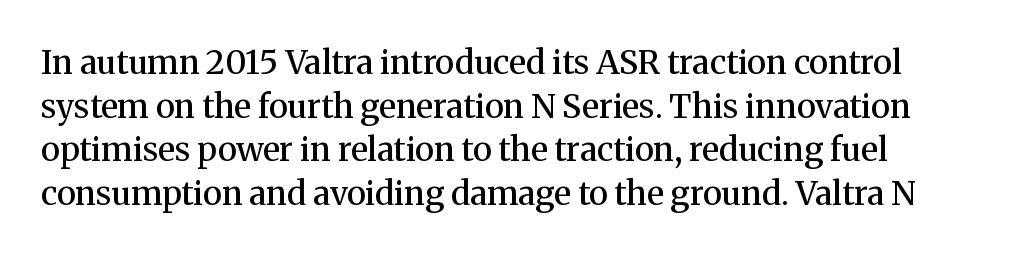
The image shows 33 px semibold serif type, upright; set normal line spacing (1.32x), normal letter spacing, not underlined; medium stroke contrast and a medium x-height.
